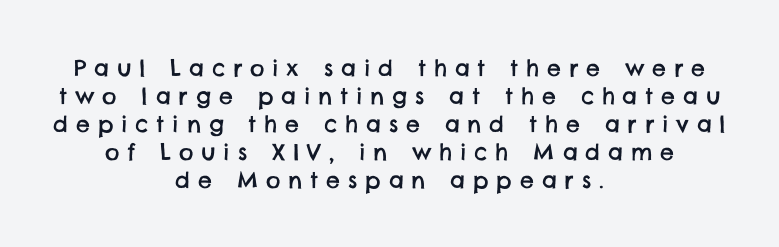
Q: Is the text underlined? A: No.
Q: How is the paragraph aligned? A: Centered.
Q: Is the spacing between letters normal or unusually wide? A: Unusually wide.
Q: Is the spacing between lines tight, normal or loose? A: Normal.
